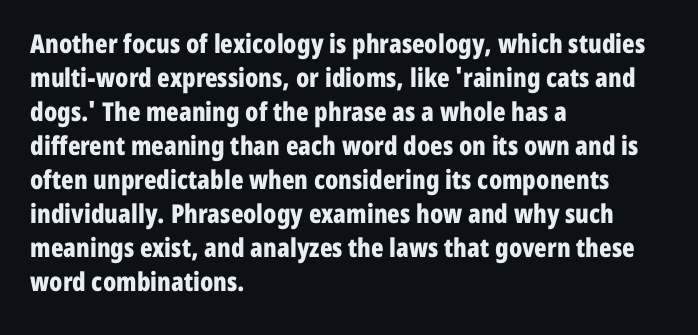
Typeset ragged right — the left edge is the straight one. Words float on clear page, feet unadorned. Vertically, the passage feels balanced, rows spaced as you'd expect. This sample uses plain, unmodified letter spacing. Summary of weight: heavy, a full bold. Characters remain perfectly vertical along every line.
